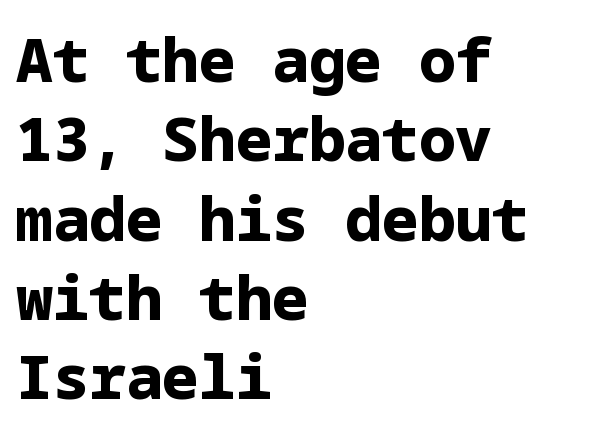
The image shows 61 px bold sans-serif type, upright; set left-aligned, normal line spacing (1.3x), normal letter spacing, not underlined; low stroke contrast and a medium x-height.
